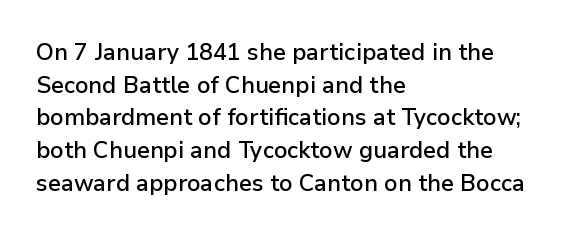
The image shows 23 px text type, upright; set left-aligned, normal line spacing (1.42x), normal letter spacing, not underlined.
